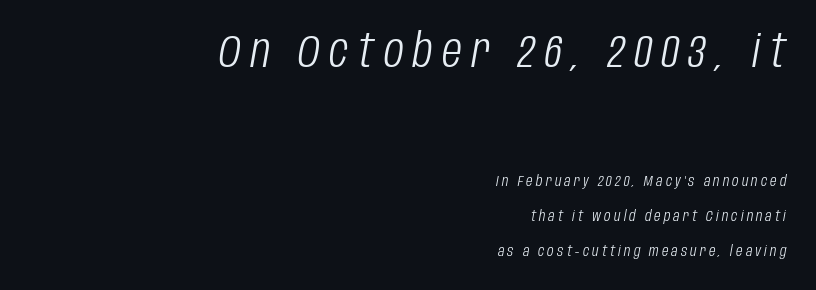
{"italic": "yes", "lean": "right", "slant_degrees": 10, "bold": "no", "weight": "light", "width": "condensed", "stroke_contrast": "low", "x_height": "large", "monospaced": "no", "underline": "no", "align": "right", "line_spacing": "loose", "line_spacing_ratio": 2.33, "letter_spacing": "wide", "letter_spacing_em": 0.21, "larger_block": "first", "size_ratio": 3.07, "glyph_px": 46}
